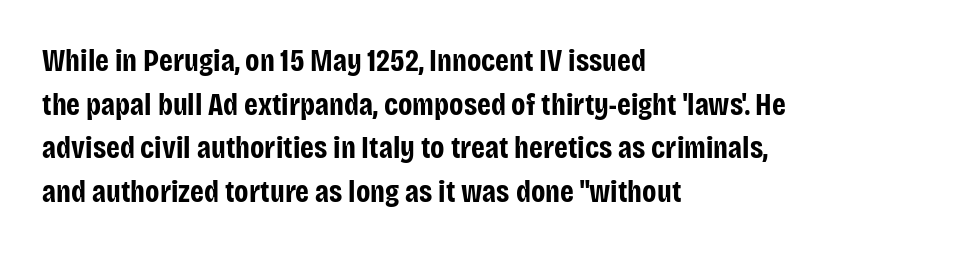
The image shows 31 px bold, condensed sans-serif type, upright; set left-aligned, normal line spacing (1.41x), normal letter spacing, not underlined; low stroke contrast and a large x-height.
